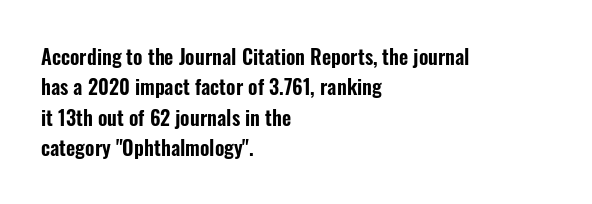
Q: Is the text italic (slanted)? A: No, it is upright.
Q: Is the text underlined? A: No.
Q: How is the paragraph aligned? A: Left-aligned.
Q: Is the spacing between letters normal or unusually wide? A: Normal.
Q: Is the spacing between lines tight, normal or loose? A: Normal.
